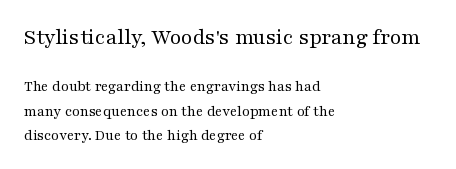
{"italic": "no", "bold": "no", "underline": "no", "align": "left", "line_spacing": "normal", "line_spacing_ratio": 1.62, "letter_spacing": "normal", "letter_spacing_em": 0.0, "larger_block": "first", "size_ratio": 1.47, "glyph_px": 22}
